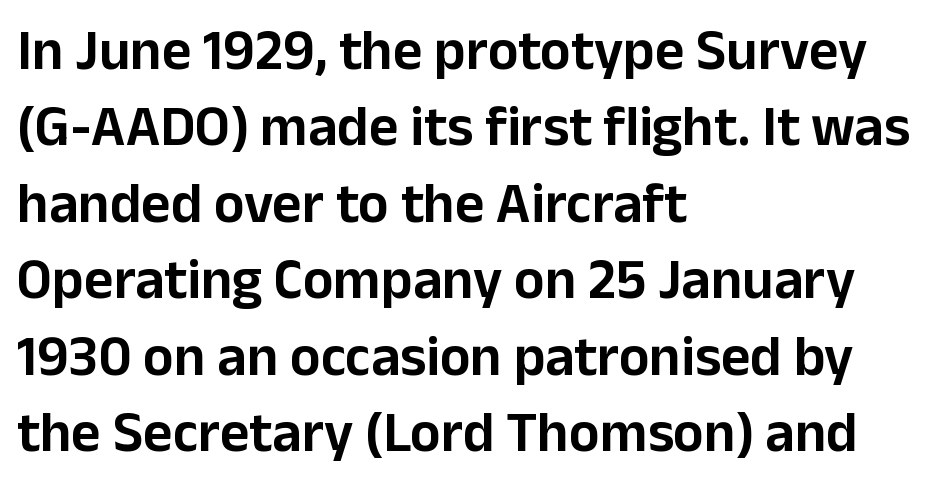
Q: Is the text italic (slanted)? A: No, it is upright.
Q: Is the typeface a serif or a sans-serif typeface? A: Sans-serif.
Q: Is the text underlined? A: No.
Q: How is the paragraph aligned? A: Left-aligned.
Q: Is the spacing between letters normal or unusually wide? A: Normal.
Q: Is the spacing between lines tight, normal or loose? A: Normal.
Q: Width (condensed, normal, or wide)? A: Normal.
Q: Stroke contrast? A: Low.
Q: x-height? A: Medium.
Q: Monospaced? A: No.
